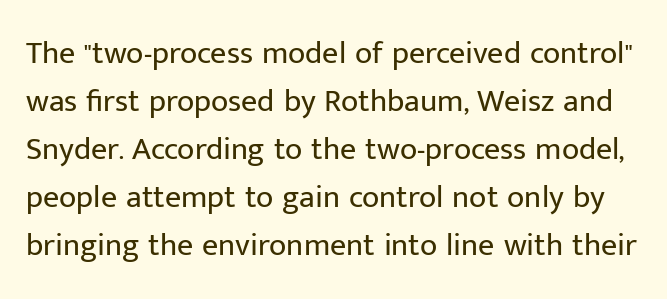
Q: Is the text bold? A: No.
Q: Is the text italic (slanted)? A: No, it is upright.
Q: Is the typeface a serif or a sans-serif typeface? A: Sans-serif.
Q: Is the text underlined? A: No.
Q: Is the spacing between letters normal or unusually wide? A: Normal.
Q: Is the spacing between lines tight, normal or loose? A: Normal.
Q: Width (condensed, normal, or wide)? A: Normal.
Q: Stroke contrast? A: Low.
Q: x-height? A: Medium.
Q: Monospaced? A: No.
